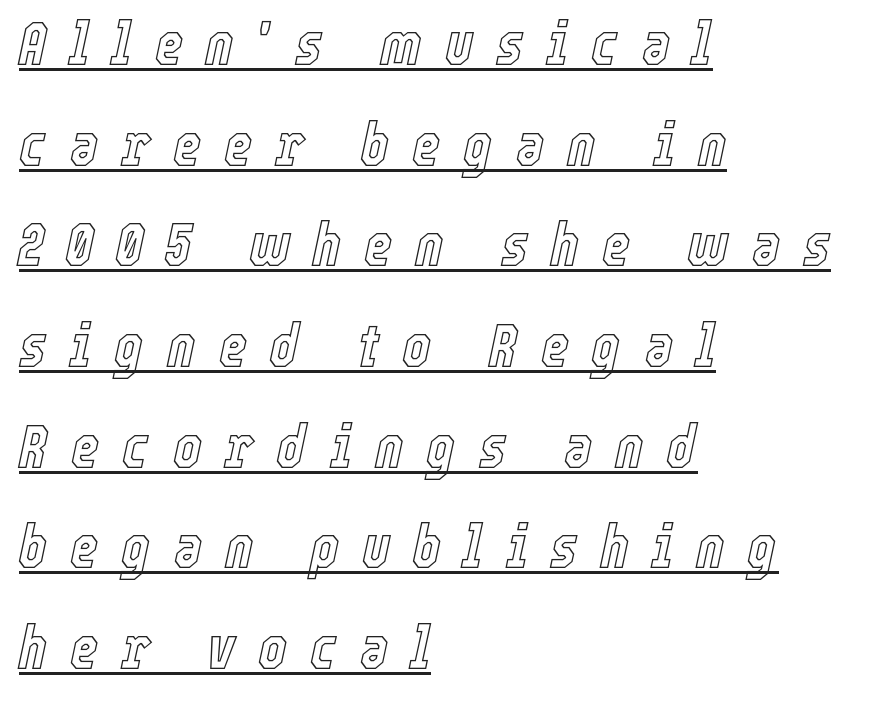
The image shows 61 px condensed type, italic (leaning right); set left-aligned, normal line spacing (1.65x), unusually wide letter spacing (+0.37 em), underlined; a medium x-height.
